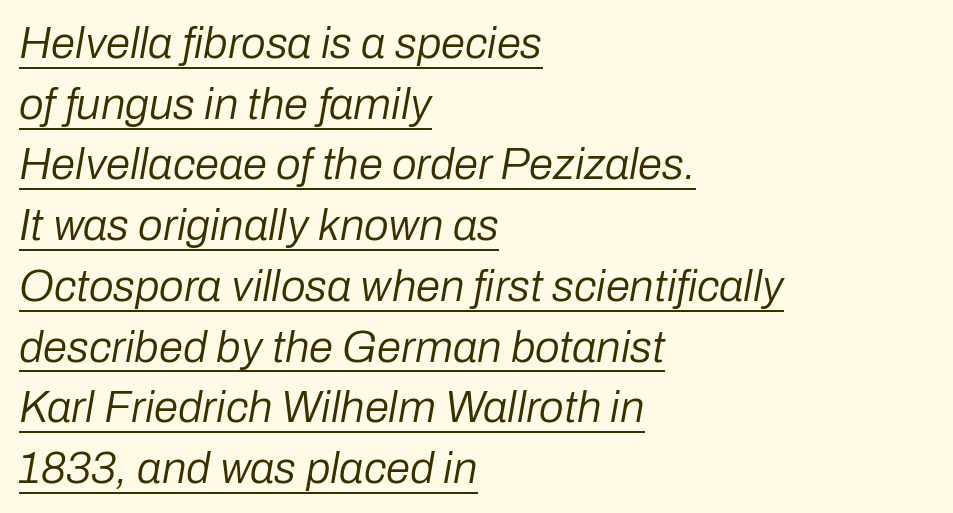
Q: Is the text bold? A: No.
Q: Is the text italic (slanted)? A: Yes, it leans right by about 10 degrees.
Q: Is the text underlined? A: Yes.
Q: How is the paragraph aligned? A: Left-aligned.
Q: Is the spacing between letters normal or unusually wide? A: Normal.
Q: Is the spacing between lines tight, normal or loose? A: Normal.
Q: Width (condensed, normal, or wide)? A: Normal.
Q: Stroke contrast? A: Low.
Q: x-height? A: Medium.
Q: Monospaced? A: No.
